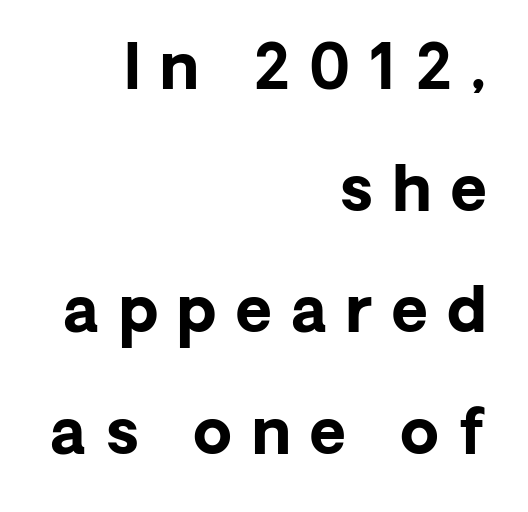
The image shows 62 px bold sans-serif type, upright; set right-aligned, loose line spacing (1.96x), unusually wide letter spacing (+0.32 em), not underlined; low stroke contrast and a medium x-height.
